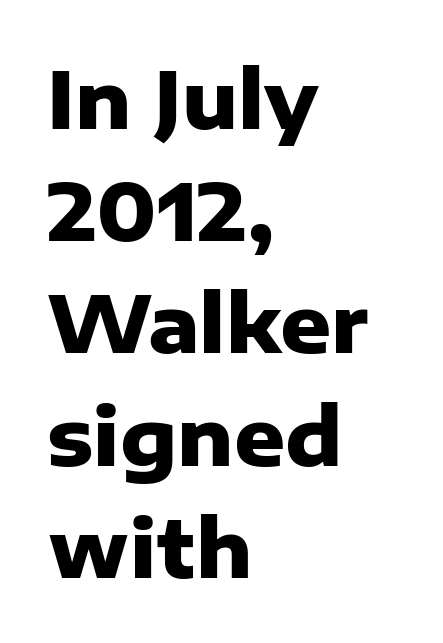
Q: Is the text bold? A: Yes.
Q: Is the text italic (slanted)? A: No, it is upright.
Q: Is the typeface a serif or a sans-serif typeface? A: Sans-serif.
Q: Is the text underlined? A: No.
Q: How is the paragraph aligned? A: Left-aligned.
Q: Is the spacing between letters normal or unusually wide? A: Normal.
Q: Is the spacing between lines tight, normal or loose? A: Normal.
Q: Width (condensed, normal, or wide)? A: Normal.
Q: Stroke contrast? A: Low.
Q: x-height? A: Medium.
Q: Monospaced? A: No.
